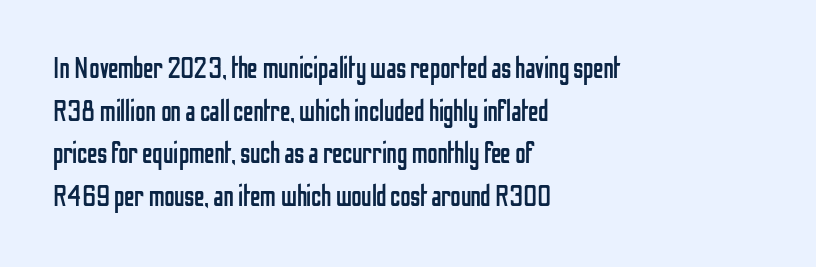
Nothing sits at the stroke ends, so this counts as sans-serif. Any mark beneath the type? The region is blank. Standard letterfit; no display-style spreading of the glyphs. No italicization has been applied; the sample stays upright. The ragged edge is on the right, which tells us the setting is flush left.
